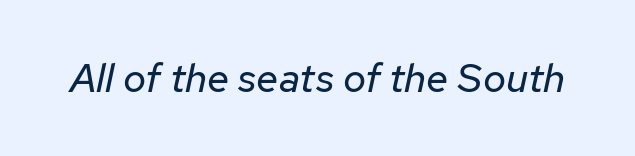
Q: Is the text bold? A: No.
Q: Is the text italic (slanted)? A: Yes, it leans right by about 12 degrees.
Q: Is the text underlined? A: No.
Q: Is the spacing between letters normal or unusually wide? A: Normal.
Q: Width (condensed, normal, or wide)? A: Normal.
Q: Stroke contrast? A: Low.
Q: x-height? A: Medium.
Q: Monospaced? A: No.
